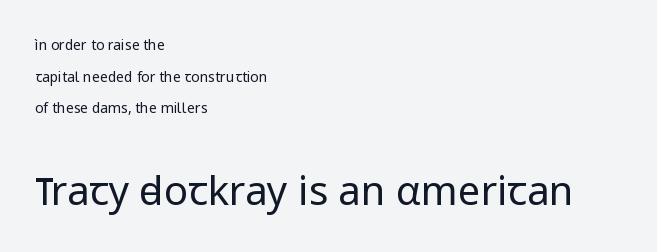
The font sits on the lighter half of the weight spectrum, regular included. Line beginnings align vertically; line endings do not. The line-height multiplier appears high, well above default. Proportional: the letters do not fall into vertical columns. The passage shown is typeset with a sans-serif family. Look at the glyph heights: the lower group is clearly the bigger setting.
